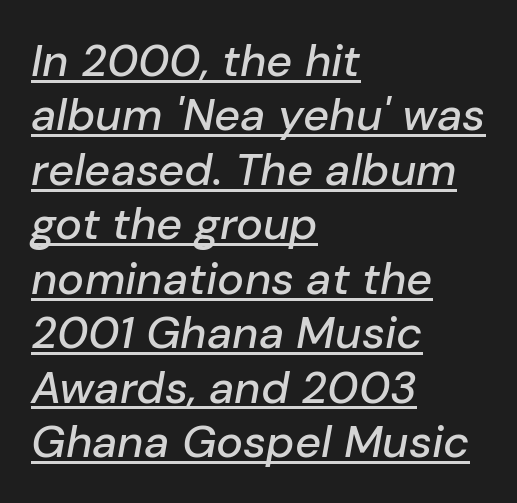
Q: Is the text italic (slanted)? A: Yes, it leans right by about 10 degrees.
Q: Is the text underlined? A: Yes.
Q: How is the paragraph aligned? A: Left-aligned.
Q: Is the spacing between letters normal or unusually wide? A: Normal.
Q: Width (condensed, normal, or wide)? A: Normal.
Q: Stroke contrast? A: Low.
Q: x-height? A: Medium.
Q: Monospaced? A: No.
